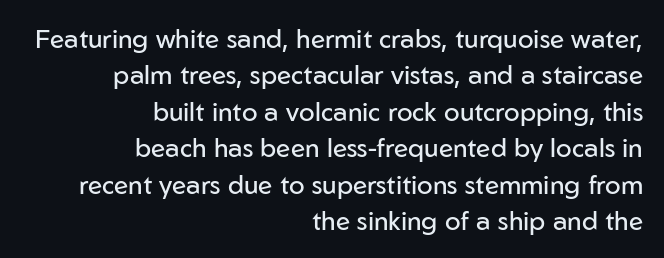
The image shows 26 px text type, upright; set right-aligned, normal line spacing (1.4x), normal letter spacing, not underlined.
